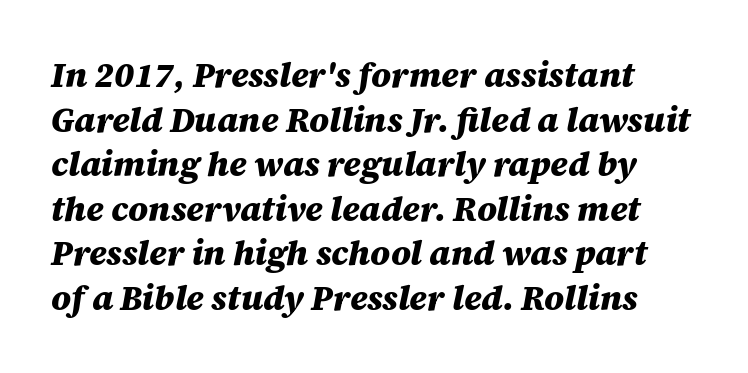
Q: Is the text bold? A: Yes.
Q: Is the text italic (slanted)? A: Yes, it leans right by about 12 degrees.
Q: Is the text underlined? A: No.
Q: Is the spacing between letters normal or unusually wide? A: Normal.
Q: Is the spacing between lines tight, normal or loose? A: Normal.
Q: Width (condensed, normal, or wide)? A: Normal.
Q: Stroke contrast? A: Medium.
Q: x-height? A: Large.
Q: Monospaced? A: No.
